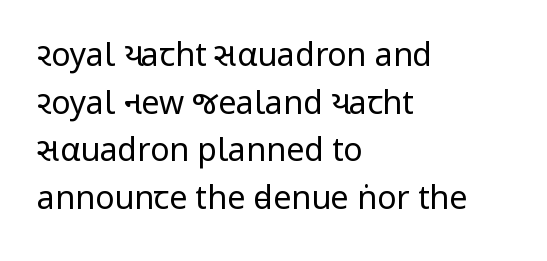
The image shows 32 px regular-weight, condensed sans-serif type, upright; set left-aligned, normal line spacing (1.49x), normal letter spacing, not underlined; low stroke contrast.
